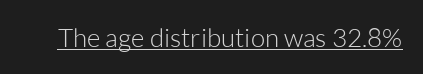
Q: Is the text bold? A: No.
Q: Is the text italic (slanted)? A: No, it is upright.
Q: Is the text underlined? A: Yes.
Q: Is the spacing between letters normal or unusually wide? A: Normal.
